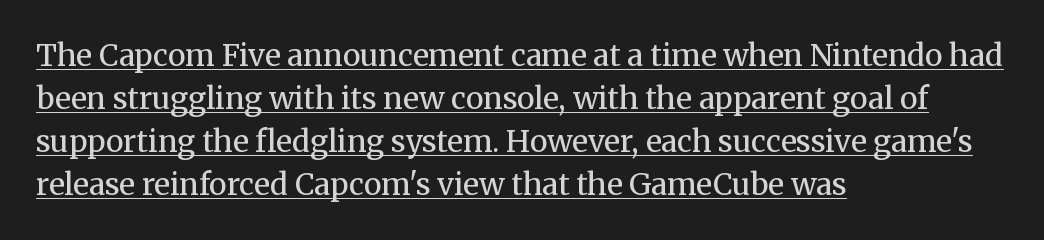
{"serif": "yes", "italic": "no", "bold": "no", "weight": "regular", "width": "normal", "stroke_contrast": "medium", "x_height": "medium", "monospaced": "no", "underline": "yes", "align": "left", "line_spacing": "normal", "line_spacing_ratio": 1.43, "letter_spacing": "normal", "letter_spacing_em": 0.0, "glyph_px": 30}
